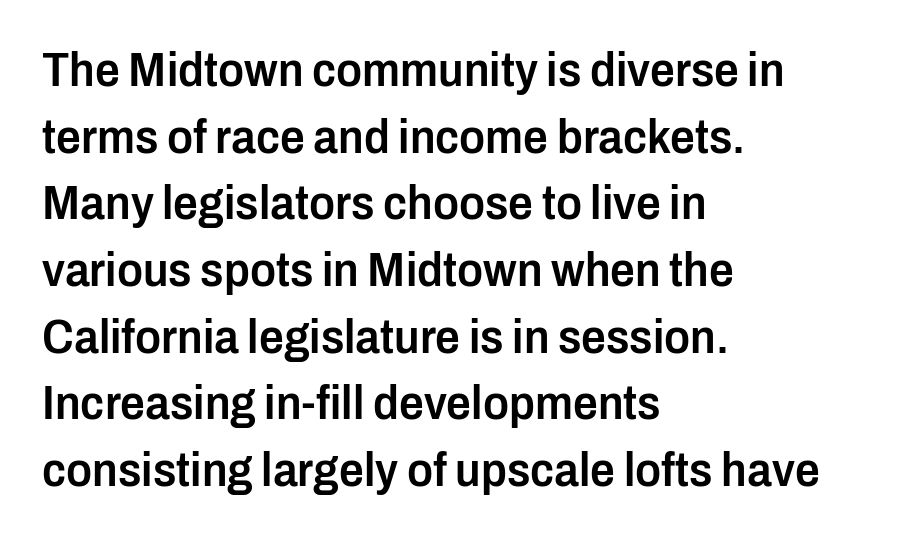
Q: Is the text bold? A: Semi-bold.
Q: Is the text italic (slanted)? A: No, it is upright.
Q: Is the typeface a serif or a sans-serif typeface? A: Sans-serif.
Q: Is the text underlined? A: No.
Q: How is the paragraph aligned? A: Left-aligned.
Q: Is the spacing between letters normal or unusually wide? A: Normal.
Q: Is the spacing between lines tight, normal or loose? A: Normal.
Q: Width (condensed, normal, or wide)? A: Condensed.
Q: Stroke contrast? A: Low.
Q: x-height? A: Medium.
Q: Monospaced? A: No.
